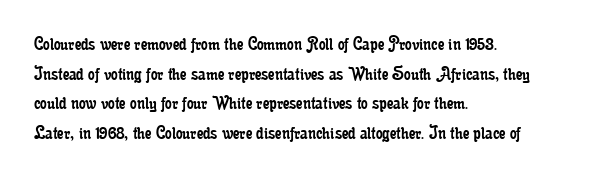
{"italic": "no", "bold": "no", "underline": "no", "align": "left", "line_spacing": "normal", "line_spacing_ratio": 1.41, "letter_spacing": "normal", "letter_spacing_em": 0.0, "glyph_px": 21}
